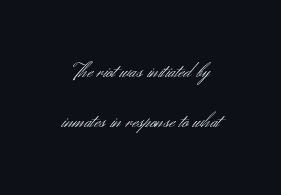
The image shows 23 px text type; set loose line spacing (2.19x), normal letter spacing, not underlined.
